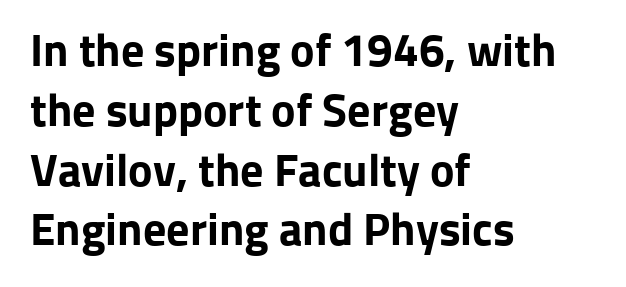
Q: Is the text bold? A: Yes.
Q: Is the text italic (slanted)? A: No, it is upright.
Q: Is the typeface a serif or a sans-serif typeface? A: Sans-serif.
Q: Is the text underlined? A: No.
Q: How is the paragraph aligned? A: Left-aligned.
Q: Is the spacing between letters normal or unusually wide? A: Normal.
Q: Is the spacing between lines tight, normal or loose? A: Normal.
Q: Width (condensed, normal, or wide)? A: Normal.
Q: Stroke contrast? A: Low.
Q: x-height? A: Medium.
Q: Monospaced? A: No.
